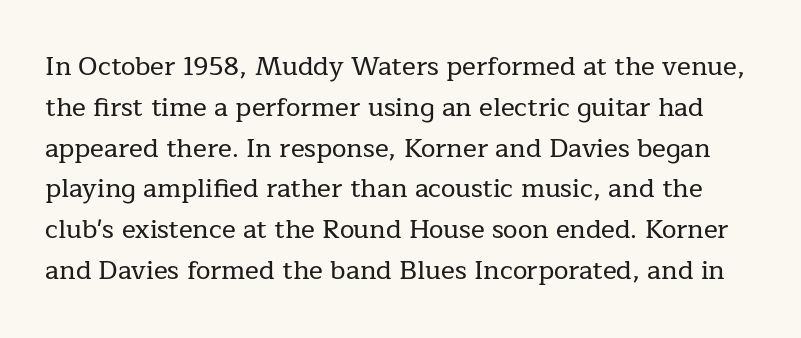
The image shows 26 px text type, upright; set normal line spacing (1.57x), normal letter spacing, not underlined.
